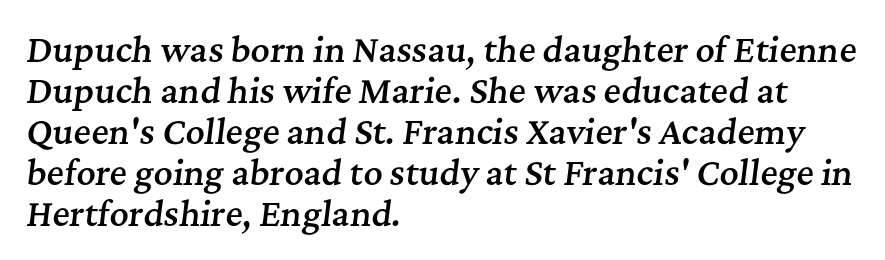
The image shows 33 px semibold serif type, italic (leaning right); set left-aligned, line spacing 1.24x, normal letter spacing, not underlined; medium stroke contrast and a medium x-height.
